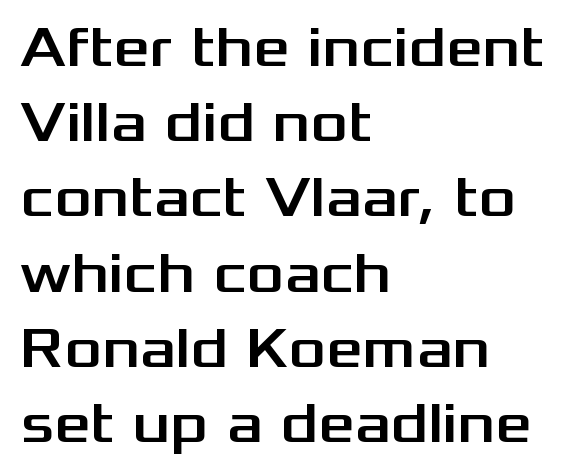
{"serif": "no", "italic": "no", "width": "wide", "stroke_contrast": "medium", "x_height": "medium", "monospaced": "no", "underline": "no", "align": "left", "line_spacing": "normal", "line_spacing_ratio": 1.32, "letter_spacing": "normal", "letter_spacing_em": 0.0, "glyph_px": 57}
